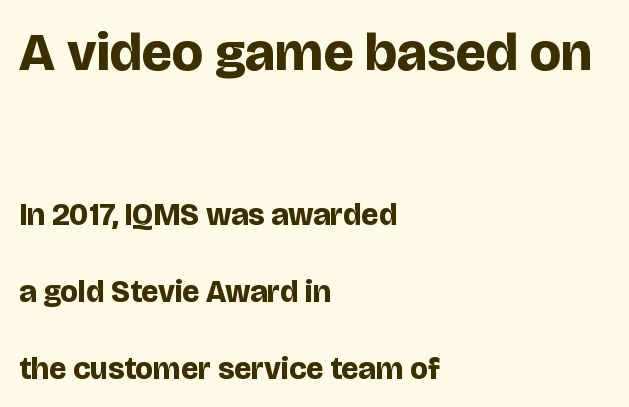
Each word holds together tightly as a unit, with standard inter-letter gaps. The block of text is sparse from top to bottom, with ample space between rows. Note the varied advance widths — an 'i' is clearly narrower than an 'm'. Clear beneath every line of the passage. Look at the bottom of the vertical strokes: they stop flat, with no serifs.
